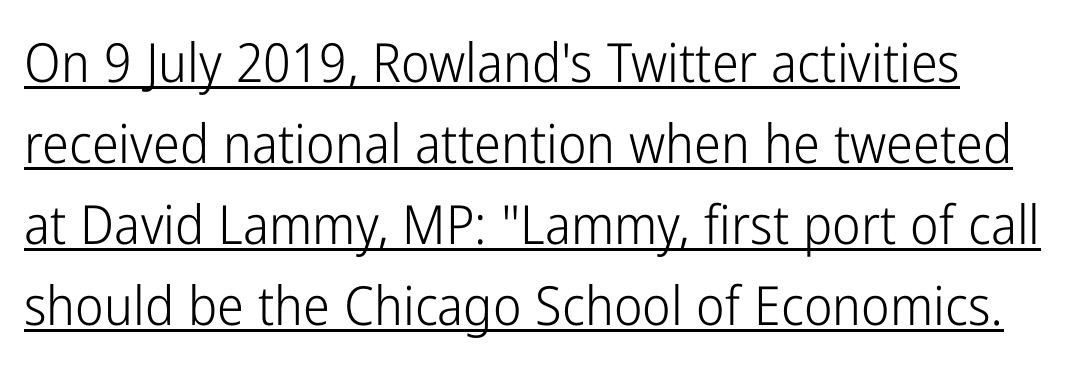
Q: Is the text bold? A: No.
Q: Is the text italic (slanted)? A: No, it is upright.
Q: Is the typeface a serif or a sans-serif typeface? A: Sans-serif.
Q: Is the text underlined? A: Yes.
Q: Is the spacing between letters normal or unusually wide? A: Normal.
Q: Is the spacing between lines tight, normal or loose? A: Normal.
Q: Width (condensed, normal, or wide)? A: Condensed.
Q: Stroke contrast? A: Low.
Q: x-height? A: Medium.
Q: Monospaced? A: No.
